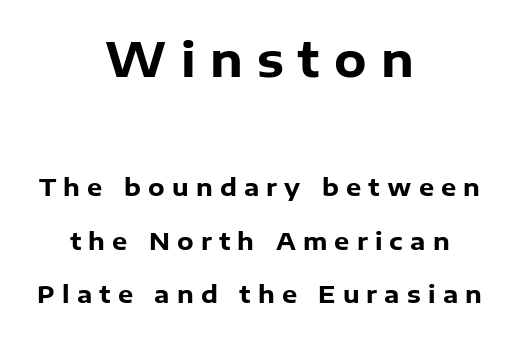
The baseline area is clear. Is the type bold? Yes — the strokes are clearly thick and heavy. The rendering inserts visible extra space after every character. Typographically, this falls in the sans-serif category. The type sits square on the baseline with zero lean. A centered setting, common on invitations and titles, is used for this passage.
